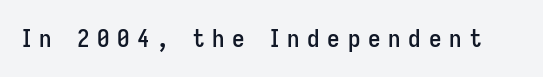
The image shows 25 px text type, upright; set unusually wide letter spacing (+0.31 em), not underlined.
